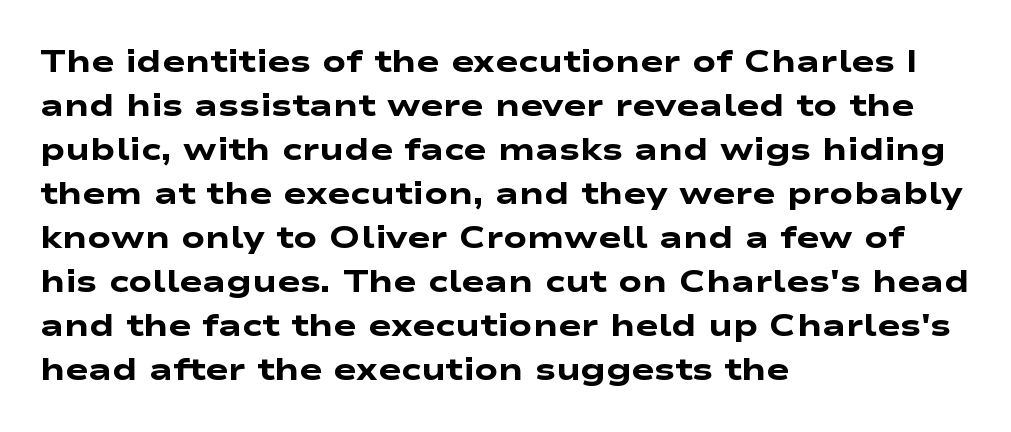
{"serif": "no", "bold": "yes", "weight": "heavy", "width": "wide", "stroke_contrast": "low", "x_height": "medium", "monospaced": "no", "underline": "no", "align": "left", "line_spacing": "normal", "line_spacing_ratio": 1.42, "letter_spacing": "normal", "letter_spacing_em": 0.0, "glyph_px": 31}
